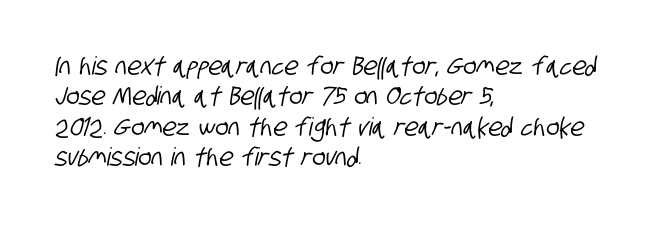
Caption: standard tracking, unaltered. Layout note: lines flush left. Beneath every word, the page is bare.
